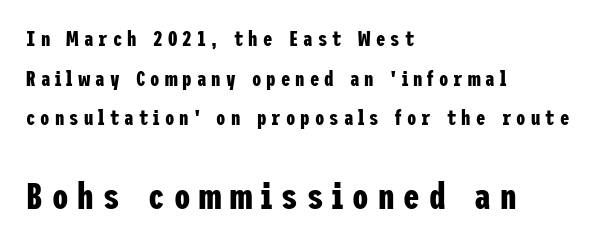
Caption: expanded tracking, letters set apart. This layout puts the modest block above and the oversized block below. The typeface chosen for these lines omits serifs. Notice how the stems are strictly vertical — no italics here. On the weight axis this lands at bold, roughly 700. Notice how the passage keeps a crisp vertical edge on the left only.
